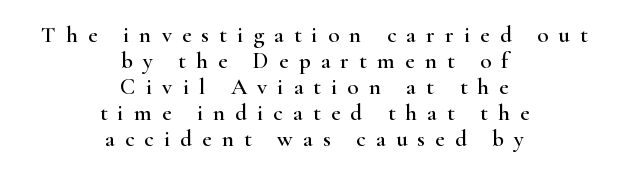
The line-height multiplier appears low, near solid setting. The paragraph shown floats in the horizontal middle. Does extra space separate the letters? Yes, quite a lot of it. Is there any slant? The stems are plumb. Words float on clear page, feet unadorned.
